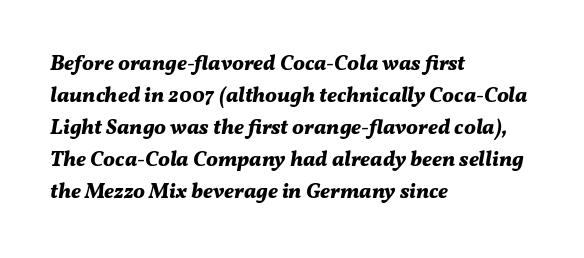
The image shows 21 px bold type, italic (leaning right); set left-aligned, normal line spacing (1.52x), normal letter spacing, not underlined.
